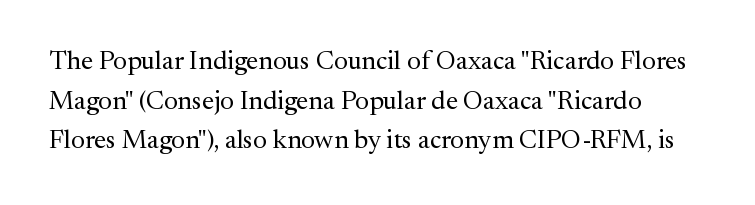
The image shows 26 px text type, upright; set normal line spacing (1.52x), normal letter spacing, not underlined.
